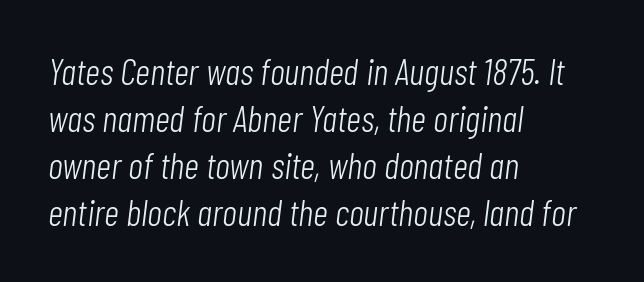
Q: Is the text bold? A: No.
Q: Is the text italic (slanted)? A: Yes, it leans right by about 7 degrees.
Q: Is the text underlined? A: No.
Q: How is the paragraph aligned? A: Left-aligned.
Q: Is the spacing between letters normal or unusually wide? A: Normal.
Q: Is the spacing between lines tight, normal or loose? A: Normal.
Q: Width (condensed, normal, or wide)? A: Condensed.
Q: Stroke contrast? A: Low.
Q: x-height? A: Medium.
Q: Monospaced? A: No.
